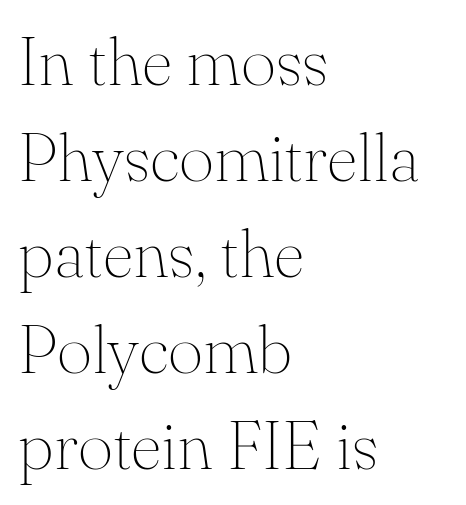
Q: Is the text bold? A: No.
Q: Is the text italic (slanted)? A: No, it is upright.
Q: Is the typeface a serif or a sans-serif typeface? A: Serif.
Q: Is the text underlined? A: No.
Q: How is the paragraph aligned? A: Left-aligned.
Q: Is the spacing between letters normal or unusually wide? A: Normal.
Q: Is the spacing between lines tight, normal or loose? A: Normal.
Q: Width (condensed, normal, or wide)? A: Normal.
Q: Stroke contrast? A: Medium.
Q: x-height? A: Small.
Q: Monospaced? A: No.
